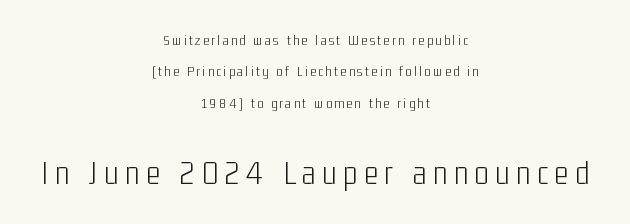
Q: Is the text bold? A: No.
Q: Is the text italic (slanted)? A: No, it is upright.
Q: Is the typeface a serif or a sans-serif typeface? A: Sans-serif.
Q: Is the text underlined? A: No.
Q: How is the paragraph aligned? A: Centered.
Q: Is the spacing between lines tight, normal or loose? A: Loose.
Q: Which block of text is set in a larger size, the first (top) or the second (bottom)? A: The second (bottom) one.
Q: Width (condensed, normal, or wide)? A: Condensed.
Q: Stroke contrast? A: Low.
Q: x-height? A: Medium.
Q: Monospaced? A: No.
